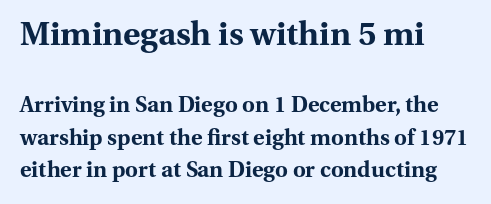
The image shows 33 px bold serif type, upright; set left-aligned, normal line spacing (1.48x), normal letter spacing, not underlined; the first (top) block is 1.5x larger; medium stroke contrast and a medium x-height.
